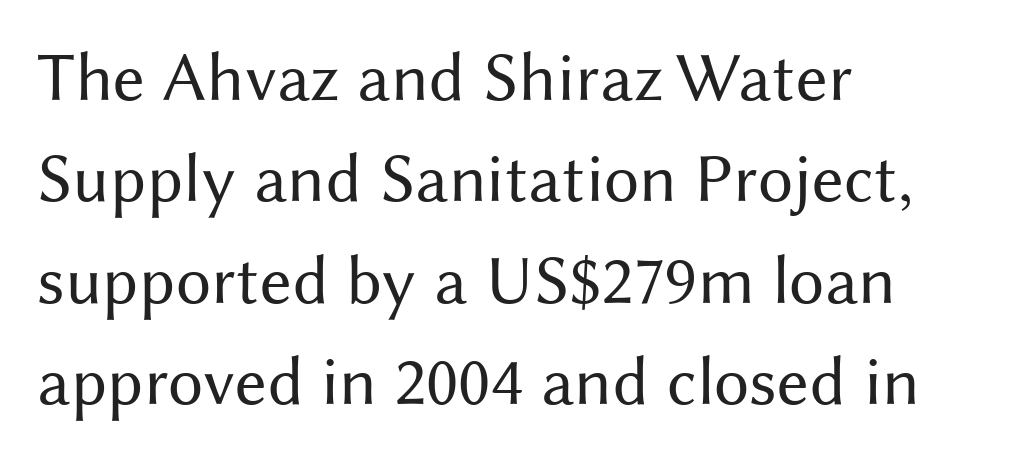
Q: Is the text bold? A: No.
Q: Is the text italic (slanted)? A: No, it is upright.
Q: Is the typeface a serif or a sans-serif typeface? A: Sans-serif.
Q: Is the text underlined? A: No.
Q: How is the paragraph aligned? A: Left-aligned.
Q: Is the spacing between letters normal or unusually wide? A: Normal.
Q: Is the spacing between lines tight, normal or loose? A: Normal.
Q: Width (condensed, normal, or wide)? A: Normal.
Q: Stroke contrast? A: Medium.
Q: x-height? A: Medium.
Q: Monospaced? A: No.
